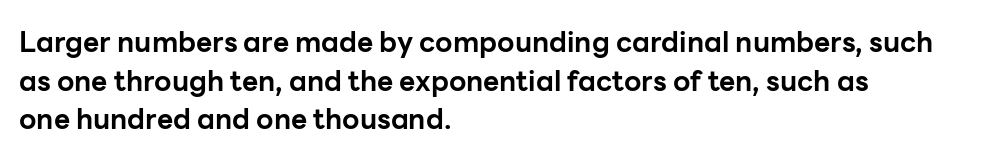
The image shows 28 px bold sans-serif type, upright; set left-aligned, normal line spacing (1.38x), normal letter spacing, not underlined; low stroke contrast and a medium x-height.
